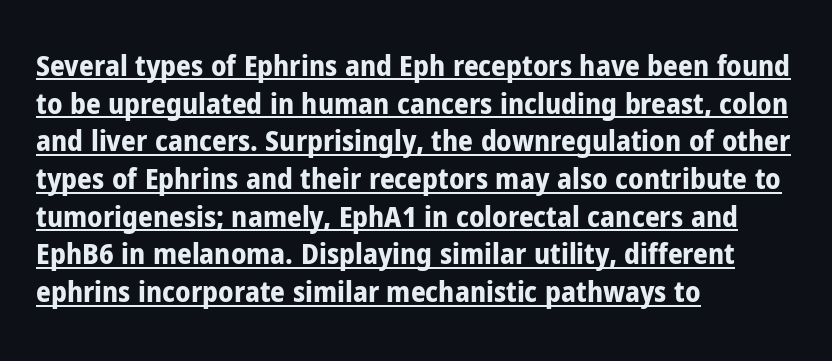
The image shows 29 px bold, condensed sans-serif type, upright; set left-aligned, normal line spacing (1.3x), normal letter spacing, underlined; low stroke contrast and a medium x-height.
